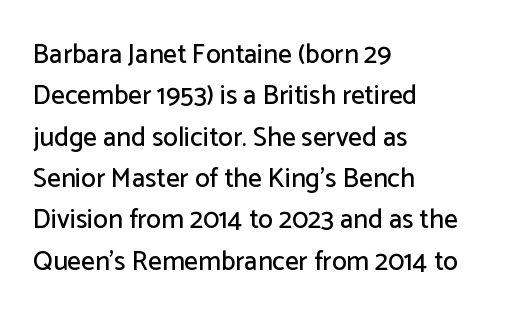
Q: Is the text italic (slanted)? A: No, it is upright.
Q: Is the text underlined? A: No.
Q: How is the paragraph aligned? A: Left-aligned.
Q: Is the spacing between letters normal or unusually wide? A: Normal.
Q: Is the spacing between lines tight, normal or loose? A: Normal.
